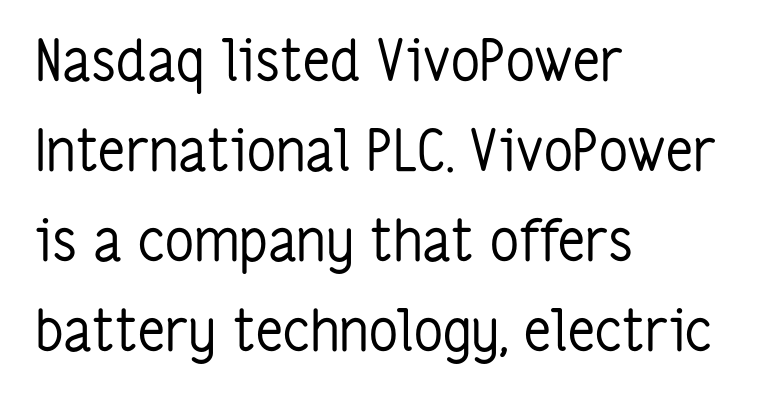
Leftover space on each line is placed entirely after the last word. One glance says typical: line gaps are just what's usual. When letters stand straight like this, we call the style roman or upright. Does extra space separate the letters? No, they use regular spacing. This sample uses a sans-serif face. Is this a fixed-width face? No — the glyphs have proportional, varying widths.
